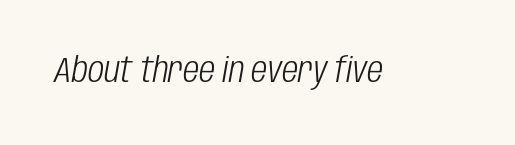
{"italic": "yes", "lean": "right", "slant_degrees": 10, "bold": "no", "weight": "light", "width": "condensed", "stroke_contrast": "low", "x_height": "large", "monospaced": "no", "underline": "no", "letter_spacing": "normal", "letter_spacing_em": 0.0, "glyph_px": 35}
